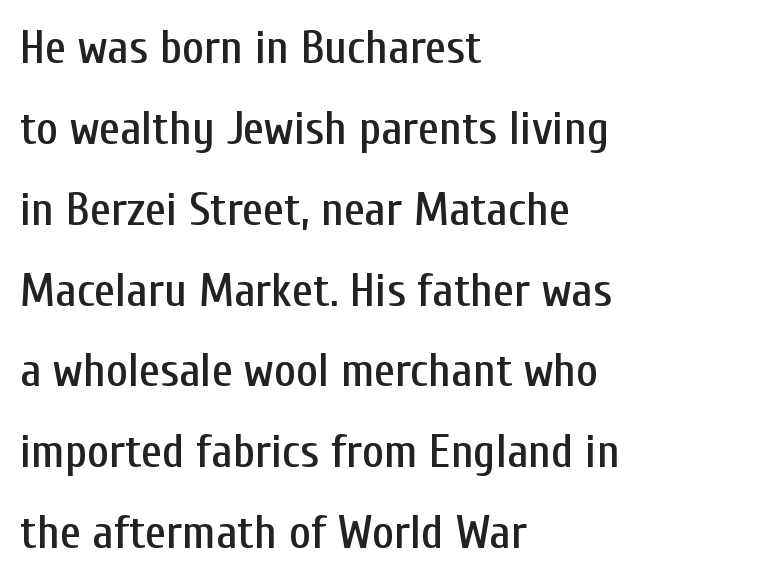
The image shows 47 px condensed sans-serif type, upright; set left-aligned, line spacing 1.72x, normal letter spacing, not underlined; low stroke contrast and a medium x-height.
